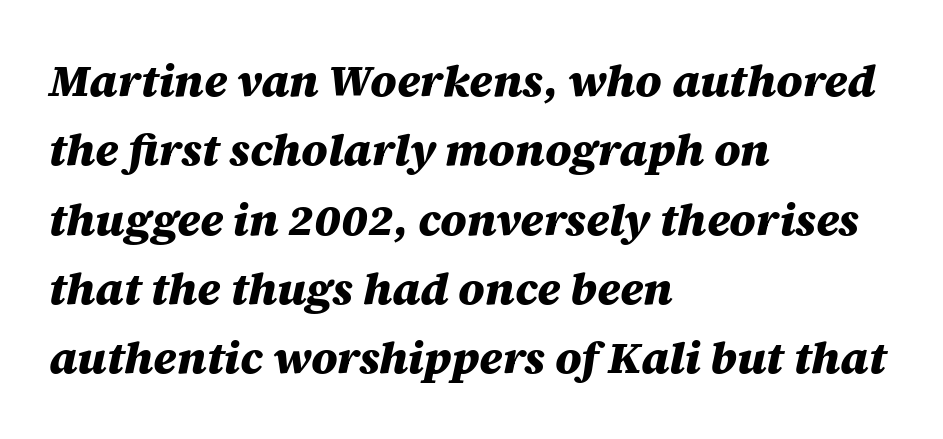
The image shows 45 px heavy type, italic (leaning right); set left-aligned, normal line spacing (1.54x), normal letter spacing, not underlined; medium stroke contrast and a large x-height.
